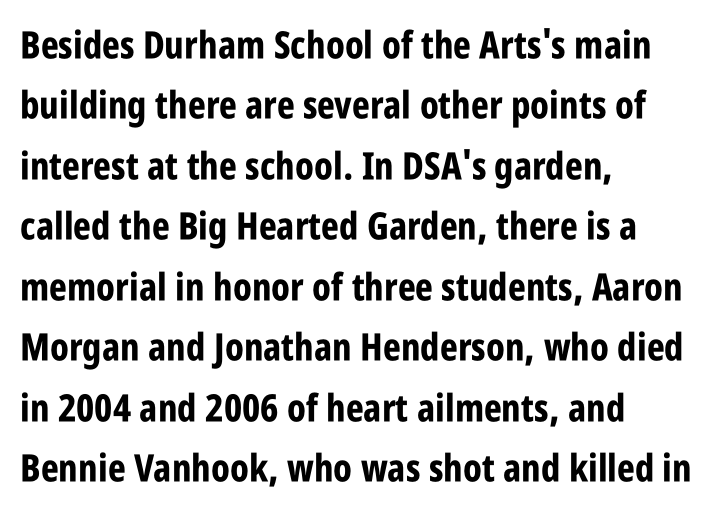
This is the regular roman posture of the typeface. Nothing unusual about the tracking: characters are spaced as the font intends. Decoration check: the copy has no underline. Varying glyph widths throughout — classic text-font behaviour. The designer went with a sans here, leaving each stem footless. Line starts are locked; line ends wander.
